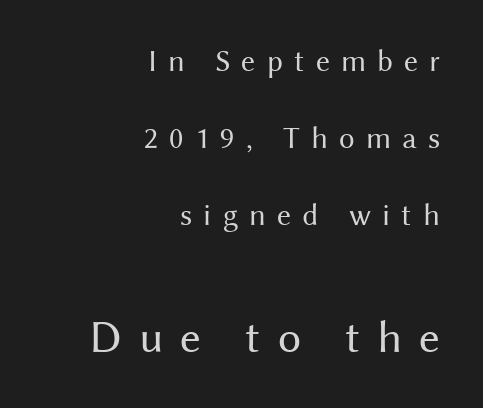
The image shows 46 px regular-weight sans-serif type, upright; set right-aligned, loose line spacing (2.48x), unusually wide letter spacing (+0.36 em), not underlined; the second (bottom) block is 1.48x larger; medium stroke contrast and a medium x-height.
